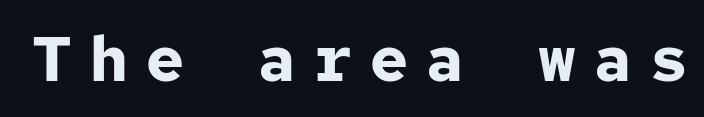
Q: Is the text bold? A: Yes.
Q: Is the text italic (slanted)? A: No, it is upright.
Q: Is the typeface a serif or a sans-serif typeface? A: Sans-serif.
Q: Is the text underlined? A: No.
Q: Is the spacing between letters normal or unusually wide? A: Unusually wide.
Q: Width (condensed, normal, or wide)? A: Normal.
Q: Stroke contrast? A: Low.
Q: x-height? A: Medium.
Q: Monospaced? A: Yes.
